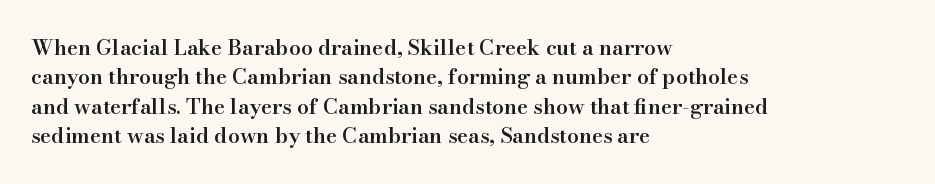
Q: Is the text bold? A: Semi-bold.
Q: Is the text italic (slanted)? A: No, it is upright.
Q: Is the text underlined? A: No.
Q: How is the paragraph aligned? A: Left-aligned.
Q: Is the spacing between letters normal or unusually wide? A: Normal.
Q: Is the spacing between lines tight, normal or loose? A: Normal.
